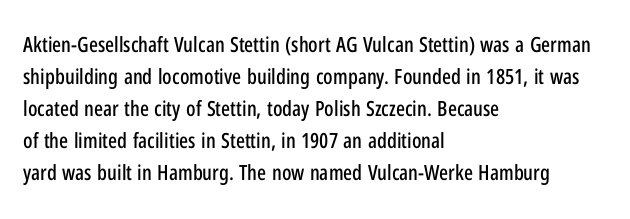
{"italic": "no", "underline": "no", "align": "left", "line_spacing": "normal", "line_spacing_ratio": 1.52, "letter_spacing": "normal", "letter_spacing_em": 0.0, "glyph_px": 21}
